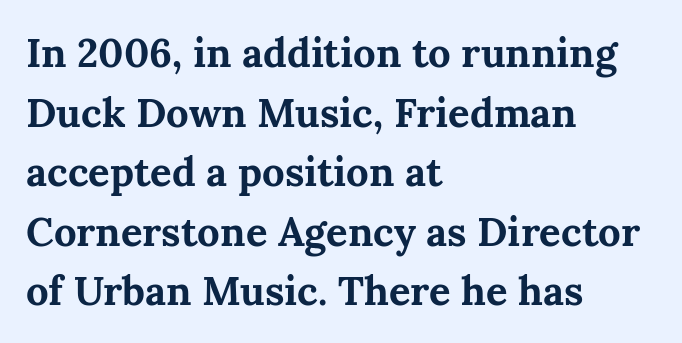
Q: Is the text bold? A: Yes.
Q: Is the text italic (slanted)? A: No, it is upright.
Q: Is the typeface a serif or a sans-serif typeface? A: Serif.
Q: Is the text underlined? A: No.
Q: How is the paragraph aligned? A: Left-aligned.
Q: Is the spacing between letters normal or unusually wide? A: Normal.
Q: Is the spacing between lines tight, normal or loose? A: Normal.
Q: Width (condensed, normal, or wide)? A: Normal.
Q: Stroke contrast? A: Medium.
Q: x-height? A: Medium.
Q: Monospaced? A: No.
